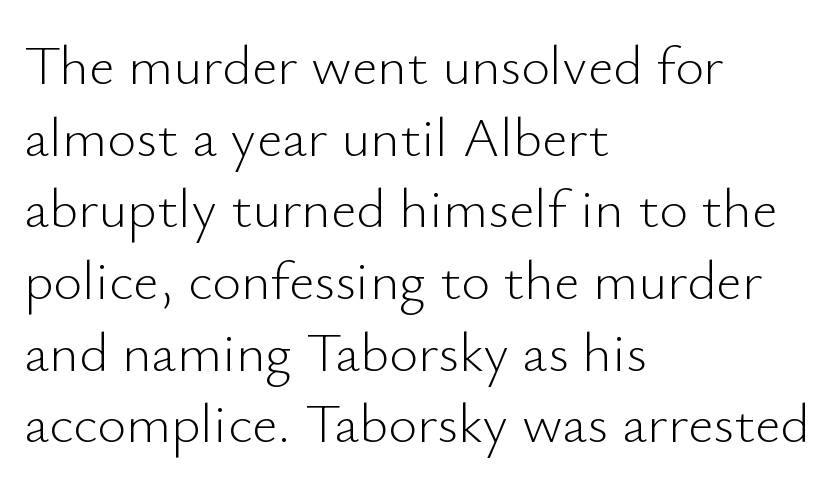
You can tell it's not italic because the verticals are truly vertical. This rendering features lettering with no underline. The letters advance in unequal steps, a hallmark of proportional type. Spacing between characters is what you'd get straight out of the box.
